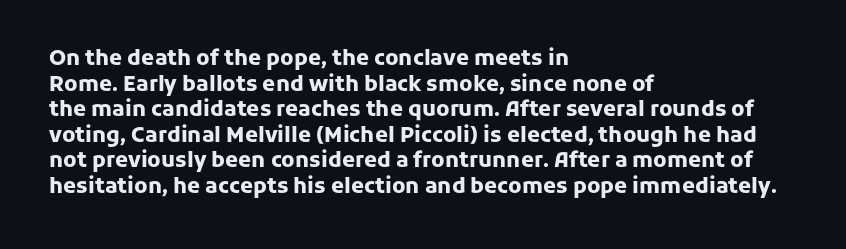
The image shows 21 px bold type, upright; set left-aligned, line spacing 1.22x, normal letter spacing, not underlined.
